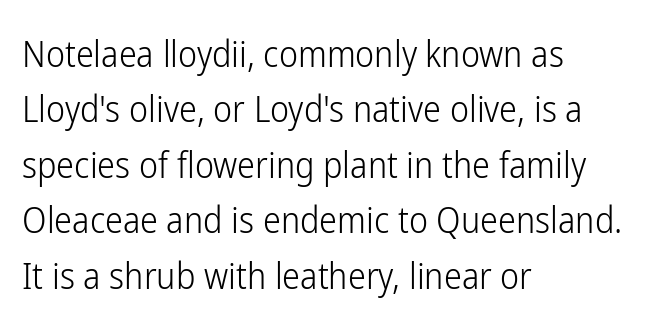
{"serif": "no", "italic": "no", "bold": "no", "weight": "light", "width": "condensed", "stroke_contrast": "low", "x_height": "medium", "monospaced": "no", "underline": "no", "align": "left", "line_spacing": "normal", "line_spacing_ratio": 1.54, "letter_spacing": "normal", "letter_spacing_em": 0.0, "glyph_px": 36}
